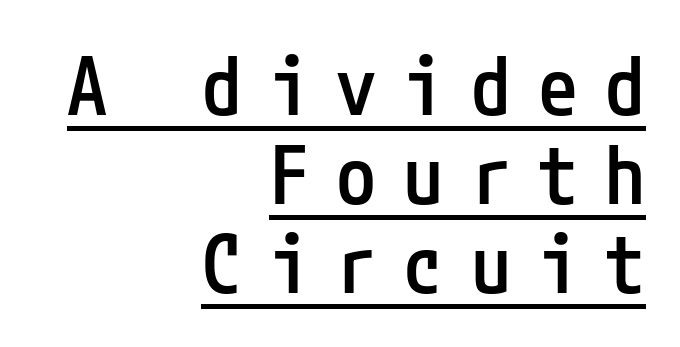
Stems and bowls a touch heavier than normal — semibold. Vertical strokes here are truly vertical. The characters display no serif detailing; their extremities are plain. Underlined type. How would I describe the line gaps? Narrow and economical. Glyph-to-glyph distance is far greater than everyday printed text.
